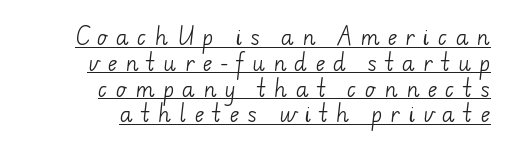
Q: Is the text bold? A: No.
Q: Is the text underlined? A: Yes.
Q: How is the paragraph aligned? A: Right-aligned.
Q: Is the spacing between letters normal or unusually wide? A: Unusually wide.
